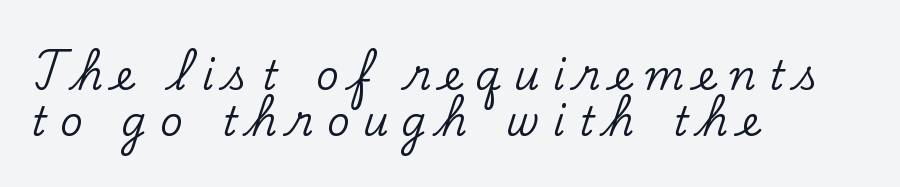
The image shows 40 px serif type; set left-aligned, tight line spacing (1.14x), unusually wide letter spacing (+0.33 em), not underlined; low stroke contrast and a small x-height.
